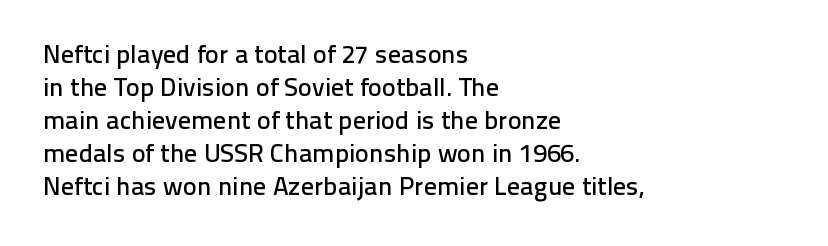
Q: Is the text italic (slanted)? A: No, it is upright.
Q: Is the text underlined? A: No.
Q: How is the paragraph aligned? A: Left-aligned.
Q: Is the spacing between letters normal or unusually wide? A: Normal.
Q: Is the spacing between lines tight, normal or loose? A: Normal.
